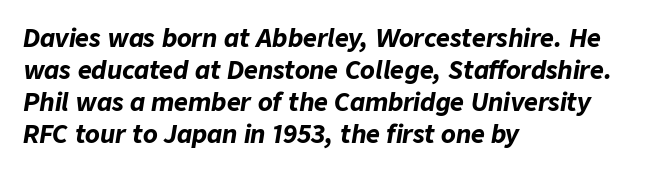
The strip under each line holds only bare page. Alignment: flush left. Notice how descenders clear the ascenders below comfortably — that's standard leading. Honestly, the letter spacing is just normal — you wouldn't notice it.
